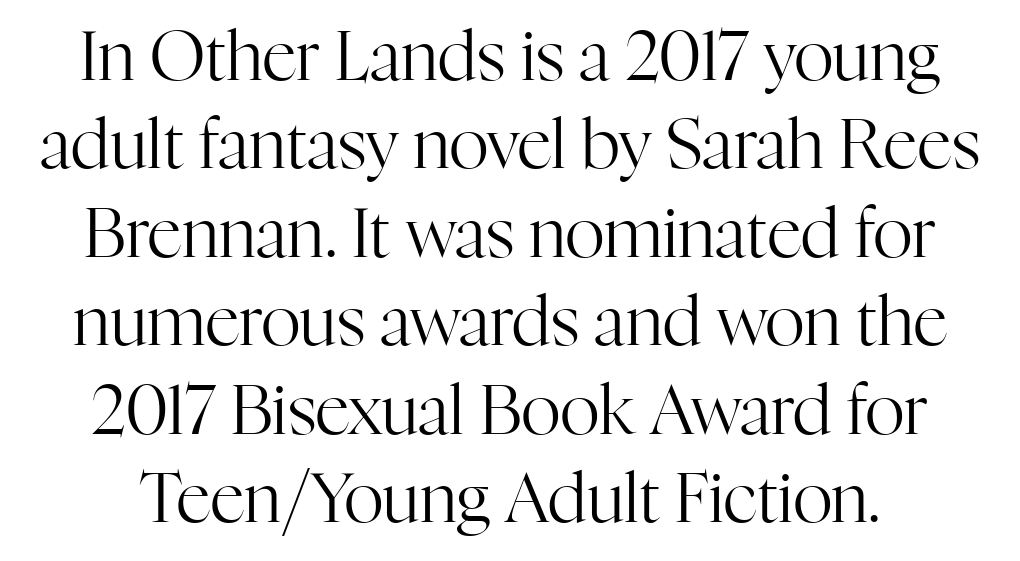
The image shows 68 px regular-weight serif type, upright; set normal line spacing (1.3x), normal letter spacing, not underlined; high stroke contrast and a medium x-height.
